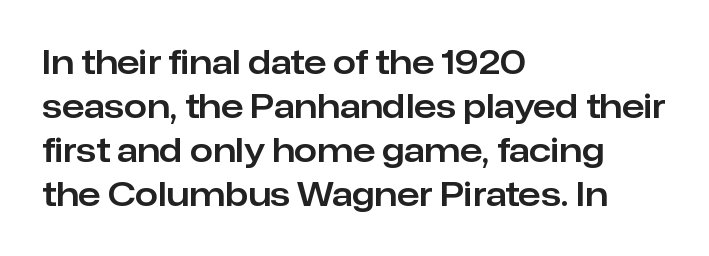
Nope, no serifs anywhere on these letters. Do the letters lean? They stand straight. The rendering anchors every line to the left-hand side. The baseline area is clear.
